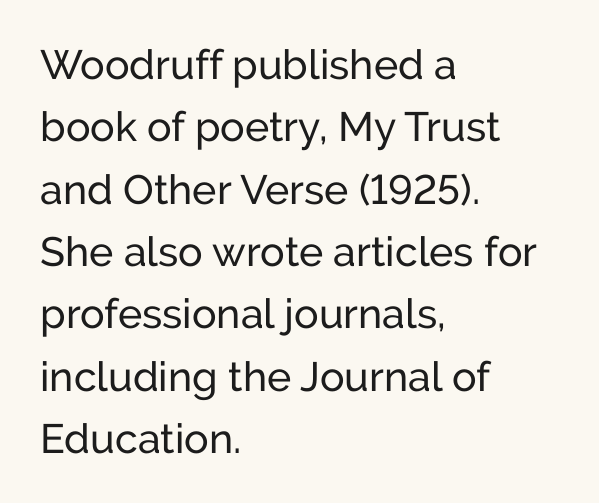
{"serif": "no", "italic": "no", "bold": "no", "weight": "regular", "width": "normal", "stroke_contrast": "low", "x_height": "medium", "monospaced": "no", "underline": "no", "align": "left", "line_spacing": "normal", "line_spacing_ratio": 1.52, "letter_spacing": "normal", "letter_spacing_em": 0.0, "glyph_px": 41}
